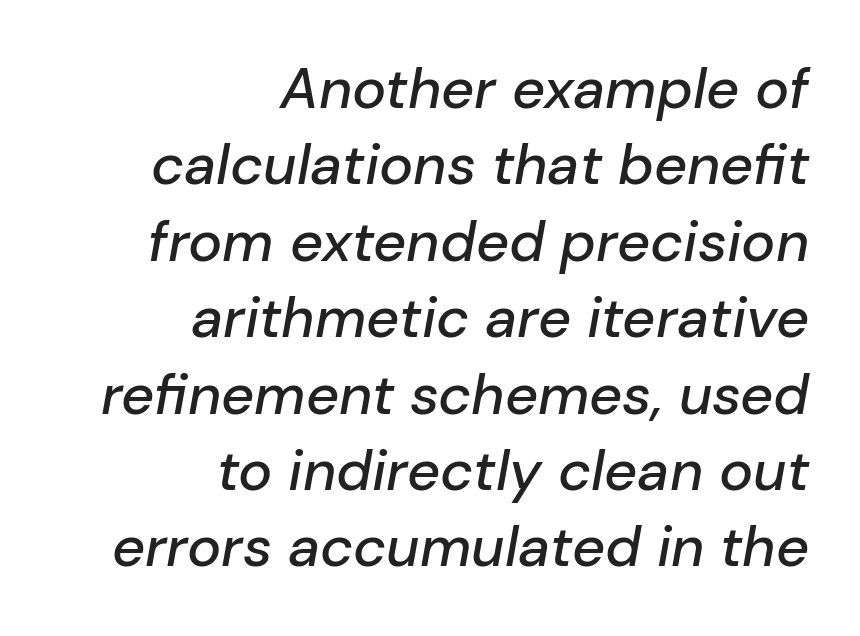
The string is rendered with underlining switched off. This block has exactly the height ordinary leading produces. The compositor pushed each line to the right boundary. Note the varied advance widths — an 'i' is clearly narrower than an 'm'.
